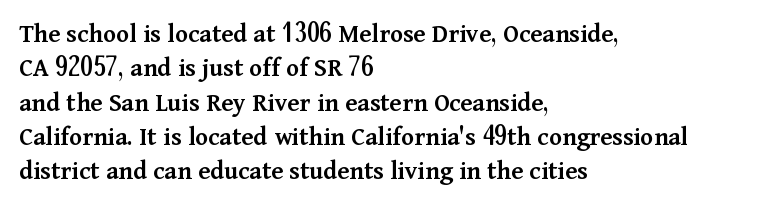
Q: Is the text bold? A: Semi-bold.
Q: Is the text italic (slanted)? A: No, it is upright.
Q: Is the text underlined? A: No.
Q: How is the paragraph aligned? A: Left-aligned.
Q: Is the spacing between letters normal or unusually wide? A: Normal.
Q: Is the spacing between lines tight, normal or loose? A: Normal.
